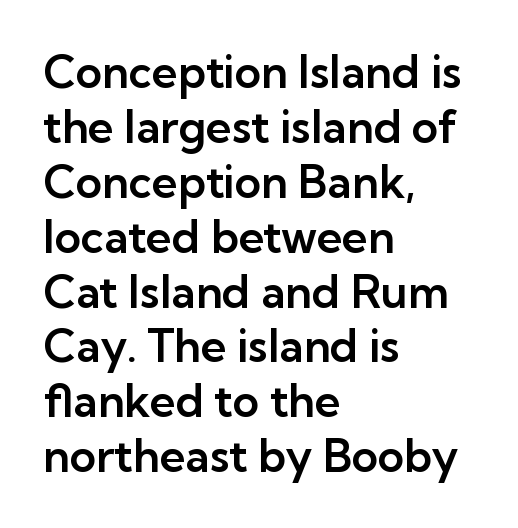
The image shows 45 px sans-serif type, upright; set left-aligned, line spacing 1.22x, normal letter spacing, not underlined; low stroke contrast and a medium x-height.
